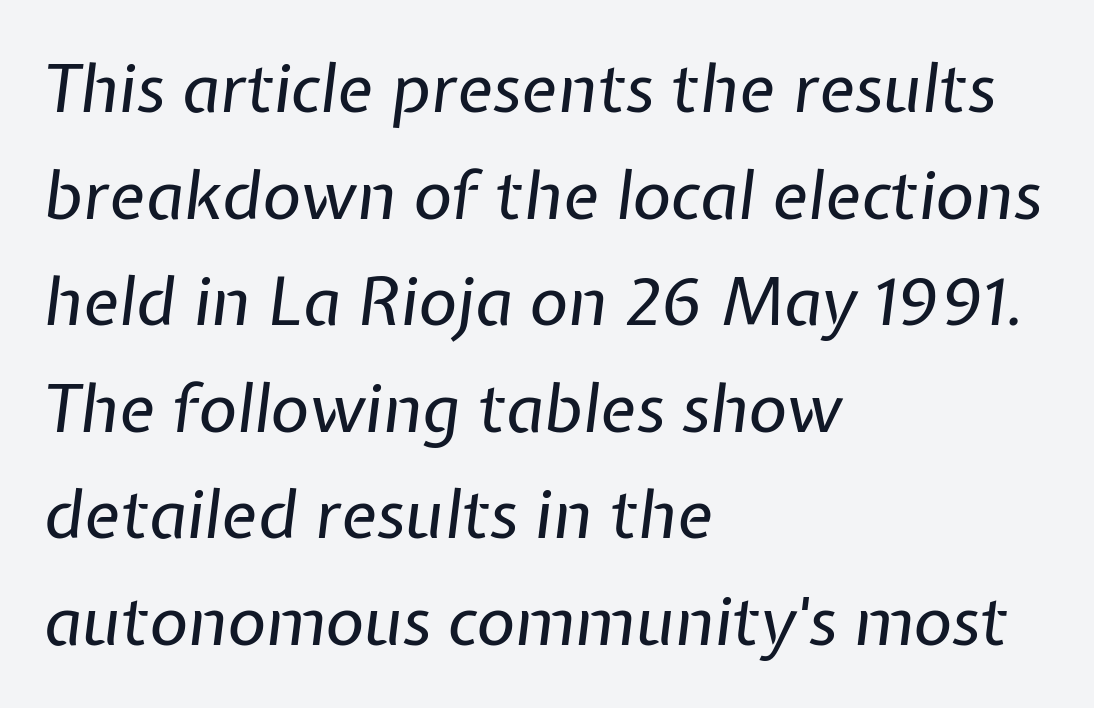
Tracking value appears to be zero — textbook default spacing. An italicized treatment has been applied to the whole sample. Is this a fixed-width face? No — the glyphs have proportional, varying widths. Nobody drew a line under any word here. On a weight scale, this lands at 450 or below. This block has exactly the height ordinary leading produces.
